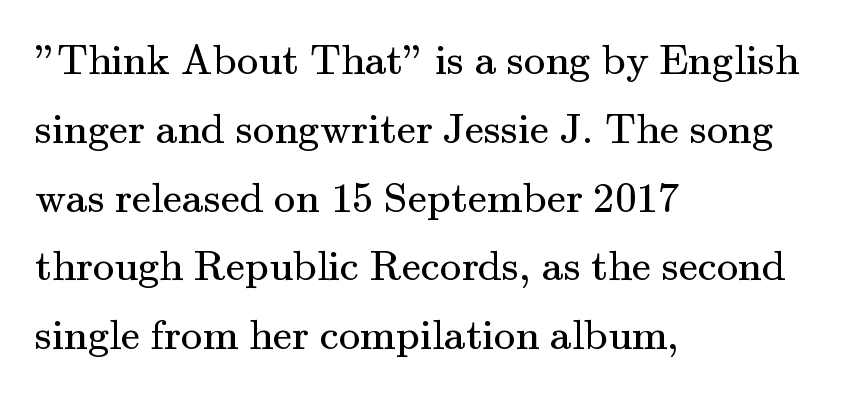
Letters have the restrained weight of plain body copy at most. Does the lettering tilt? It doesn't — this is upright. Serif or sans? Serif — the stroke terminals have little feet. This sample keeps an unexceptional amount of space between lines. Descenders are the only things crossing below the line.
